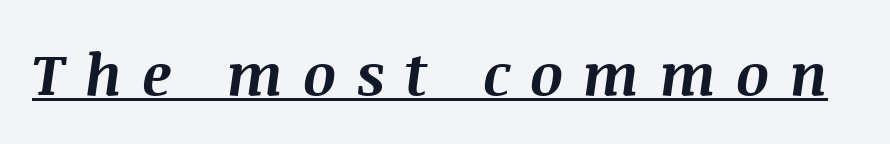
The image shows 58 px bold type, italic (leaning right); set unusually wide letter spacing (+0.34 em), underlined; medium stroke contrast and a large x-height.
